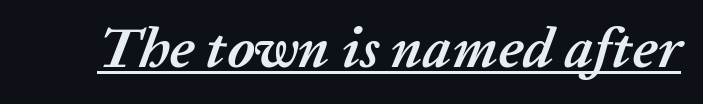
The rendering uses the underline text-decoration. These lines carry a lot of weight — the face is fully bold. Characters are canted at an angle relative to the baseline's perpendicular. Do the characters align in a grid? No, the font is proportional. The type is set solid horizontally, with unmodified tracking.
